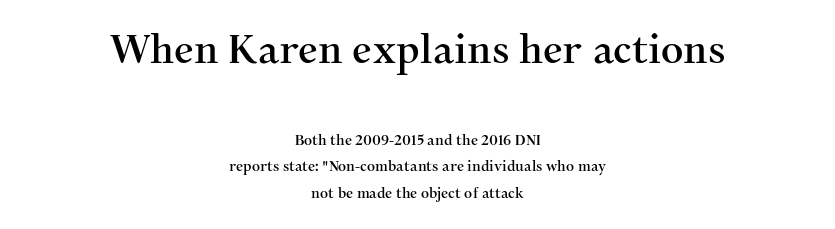
Q: Is the text italic (slanted)? A: No, it is upright.
Q: Is the typeface a serif or a sans-serif typeface? A: Serif.
Q: Is the text underlined? A: No.
Q: How is the paragraph aligned? A: Centered.
Q: Is the spacing between letters normal or unusually wide? A: Normal.
Q: Which block of text is set in a larger size, the first (top) or the second (bottom)? A: The first (top) one.
Q: Width (condensed, normal, or wide)? A: Normal.
Q: Stroke contrast? A: Medium.
Q: x-height? A: Medium.
Q: Monospaced? A: No.
